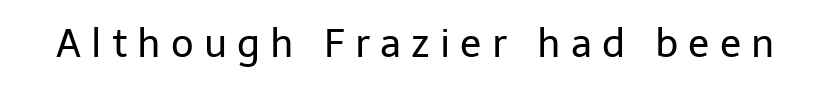
Q: Is the text bold? A: No.
Q: Is the text italic (slanted)? A: No, it is upright.
Q: Is the typeface a serif or a sans-serif typeface? A: Sans-serif.
Q: Is the text underlined? A: No.
Q: Is the spacing between letters normal or unusually wide? A: Unusually wide.
Q: Width (condensed, normal, or wide)? A: Normal.
Q: Stroke contrast? A: Low.
Q: x-height? A: Medium.
Q: Monospaced? A: No.
